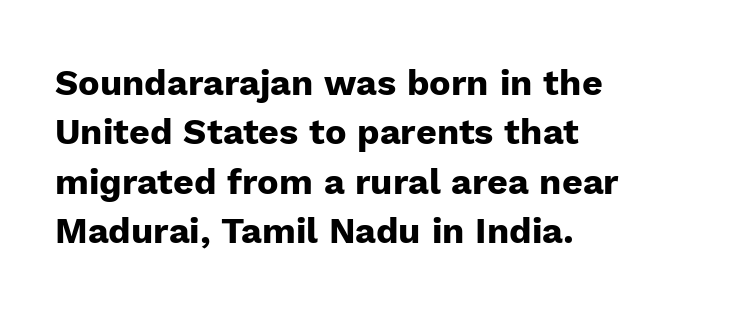
Regular leading. Does the lettering tilt? It doesn't — this is upright. Here the designer chose a conventional face with non-uniform glyph widths. Characters follow at the spacing the type designer built in. The baseline area is clear. The paragraph shown leans on its left margin.
